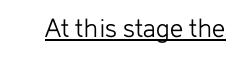
The image shows 29 px light sans-serif type, upright; set normal letter spacing, underlined; low stroke contrast and a medium x-height.
